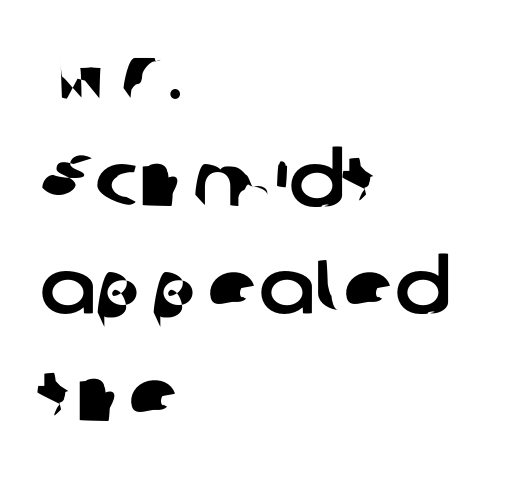
The image shows 75 px sans-serif type; set left-aligned, normal line spacing (1.43x), normal letter spacing, not underlined; low stroke contrast and a medium x-height.
